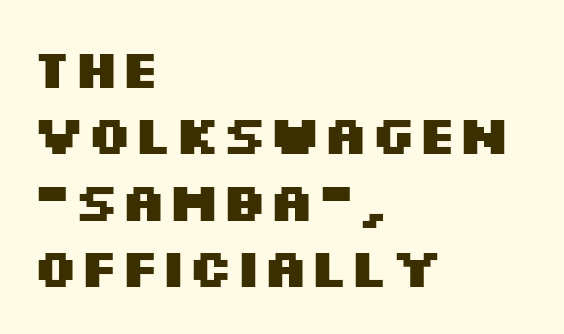
The compositor pushed each line to the left boundary. Unlike italic type, these characters show no tilt at all. Each row of text sits above clean, open space. Compared with typical body copy, the letter spacing here is the same.
